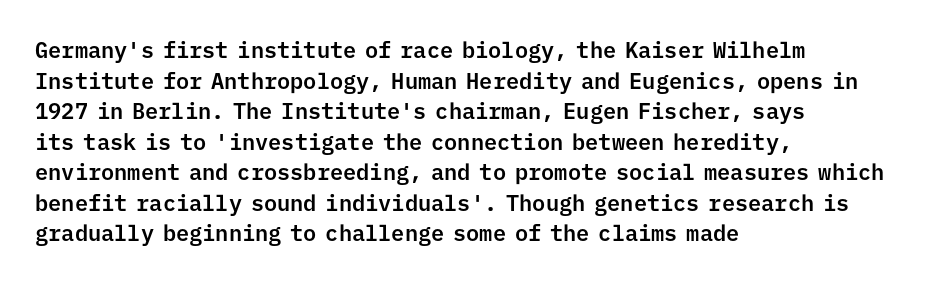
Q: Is the text italic (slanted)? A: No, it is upright.
Q: Is the text underlined? A: No.
Q: How is the paragraph aligned? A: Left-aligned.
Q: Is the spacing between letters normal or unusually wide? A: Normal.
Q: Is the spacing between lines tight, normal or loose? A: Normal.
